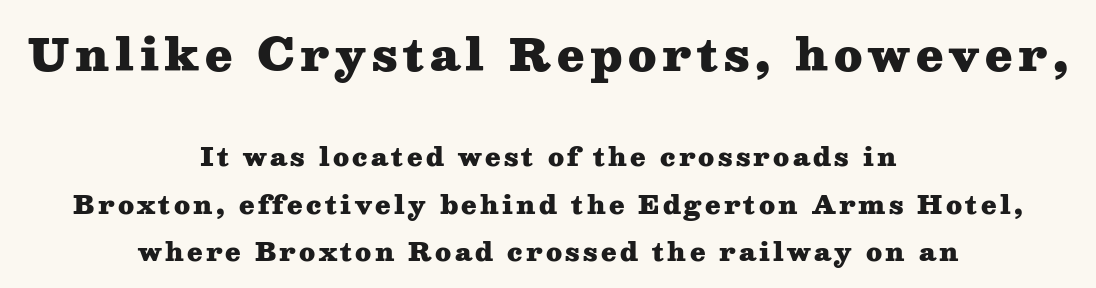
The image shows 44 px heavy, wide serif type, upright; set centered, line spacing 1.89x, not underlined; the first (top) block is 1.76x larger; medium stroke contrast and a medium x-height.
